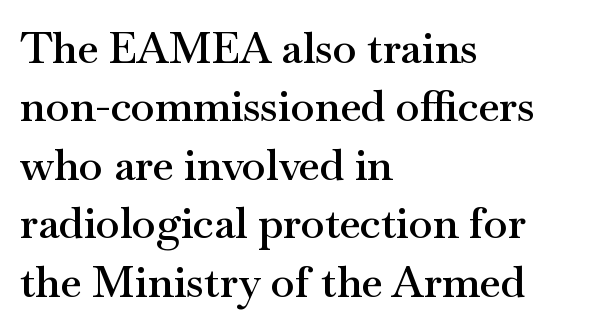
Here the designer chose a conventional face with non-uniform glyph widths. Letter spacing: default. Baseline-to-baseline distance is the conventional proportion of letter height. Stroke terminals: seriffed. Every letter is mildly thick-stroked: semibold rather than bold. In CSS terms this would be text-align: left.
